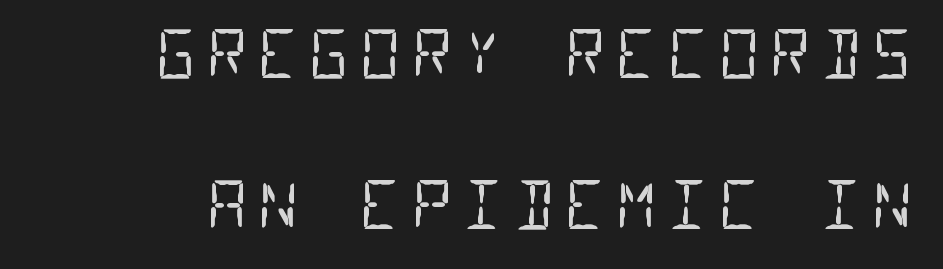
{"serif": "no", "bold": "no", "weight": "regular", "width": "condensed", "stroke_contrast": "low", "x_height": "large", "monospaced": "yes", "underline": "no", "line_spacing": "loose", "line_spacing_ratio": 2.36, "glyph_px": 64}
